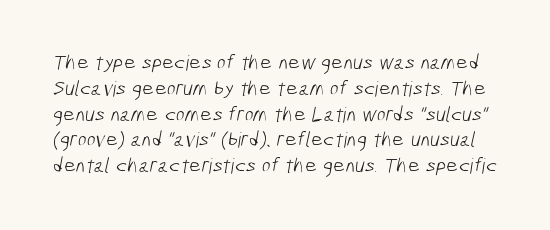
{"bold": "no", "underline": "no", "line_spacing_ratio": 1.23, "letter_spacing": "normal", "letter_spacing_em": 0.0, "glyph_px": 21}
